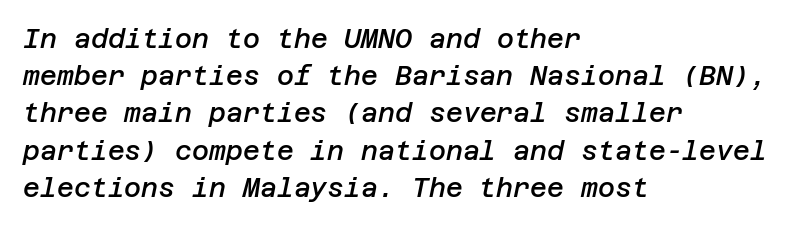
The image shows 26 px text type, italic (leaning right); set left-aligned, normal line spacing (1.43x), normal letter spacing, not underlined.
